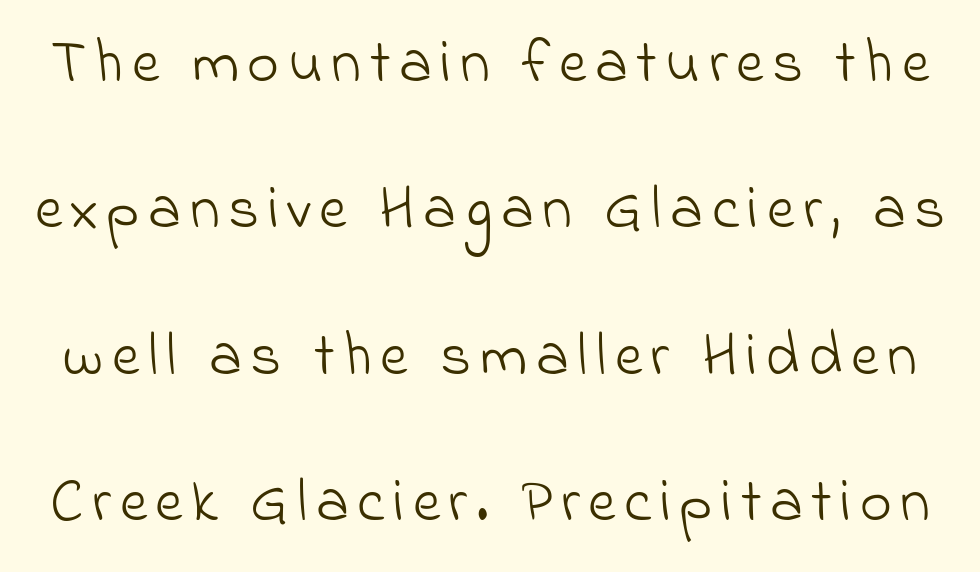
{"serif": "no", "bold": "no", "weight": "light", "width": "normal", "stroke_contrast": "low", "x_height": "small", "monospaced": "no", "underline": "no", "line_spacing": "loose", "line_spacing_ratio": 2.4, "glyph_px": 61}
